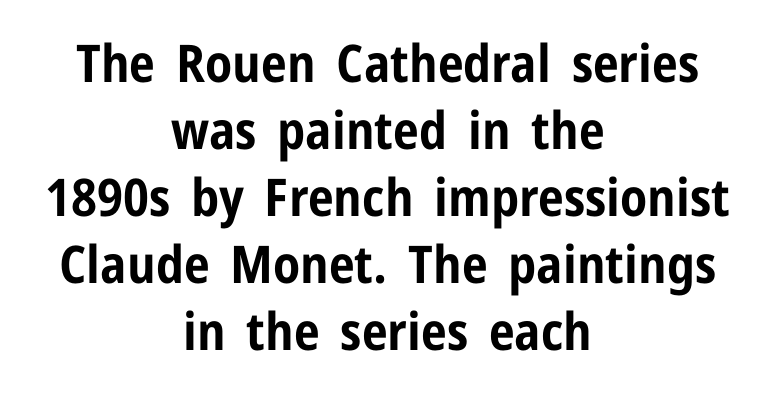
What kind of face is this? One without serifs — a sans. Strong, thick strokes mark this as bold type. Varying glyph widths throughout — classic text-font behaviour. Reading down the block, each line starts at a different indent, mirrored at its end. The gap between lines stays unmarked.
